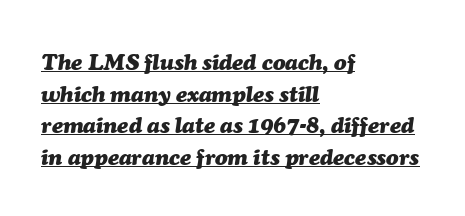
The image shows 23 px bold type, italic (leaning right); set left-aligned, normal line spacing (1.37x), normal letter spacing, underlined.
